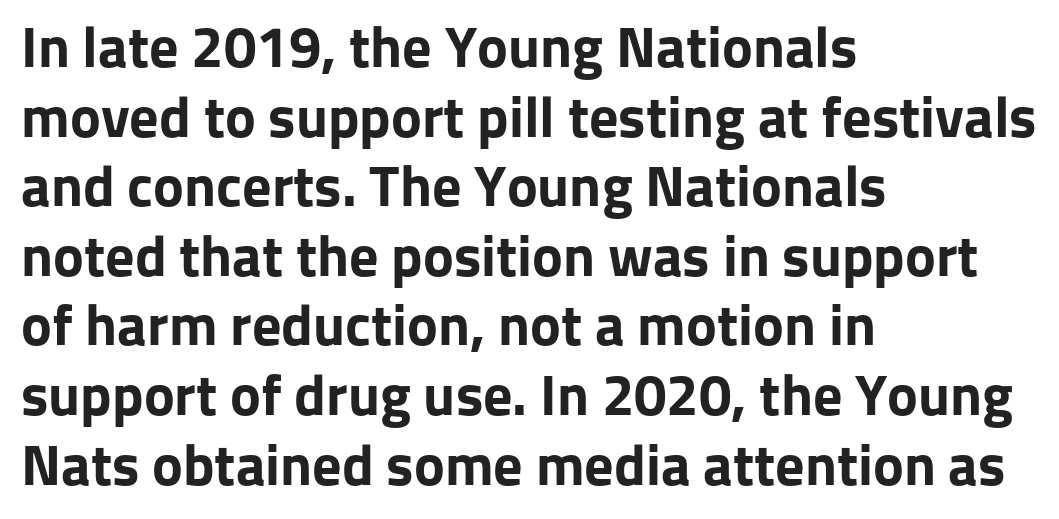
The font family rendered here belongs to the sans-serif group. Honestly, there is no underline to notice here at all. Here the glyphs are tracked normally, forming tight word shapes. These lines are set flush left with a ragged right edge. The specimen reads as upright at a glance.
